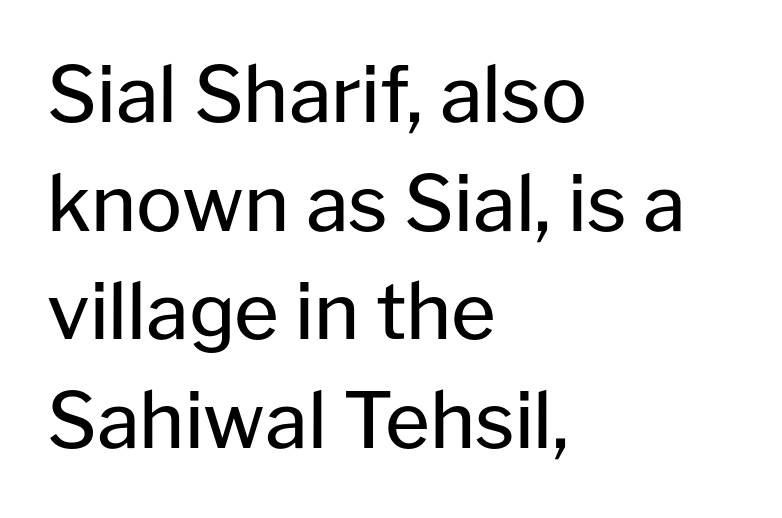
The image shows 77 px regular-weight sans-serif type, upright; set left-aligned, normal line spacing (1.41x), normal letter spacing, not underlined; low stroke contrast and a medium x-height.
